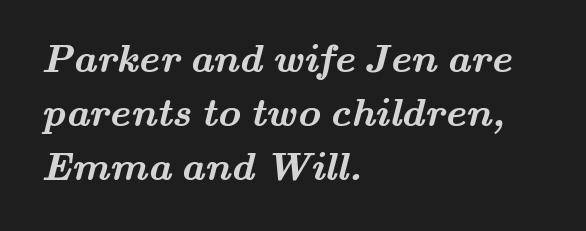
{"serif": "yes", "bold": "yes", "weight": "semibold", "width": "wide", "stroke_contrast": "medium", "x_height": "small", "monospaced": "no", "underline": "no", "align": "left", "line_spacing": "normal", "line_spacing_ratio": 1.35, "letter_spacing": "normal", "letter_spacing_em": 0.0, "glyph_px": 40}
